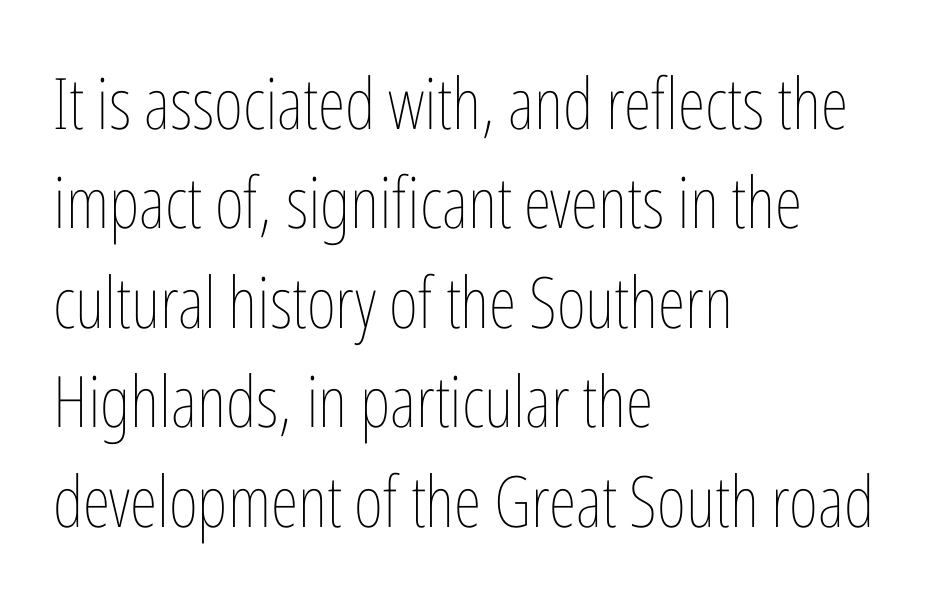
Q: Is the text bold? A: No.
Q: Is the text italic (slanted)? A: No, it is upright.
Q: Is the text underlined? A: No.
Q: How is the paragraph aligned? A: Left-aligned.
Q: Is the spacing between letters normal or unusually wide? A: Normal.
Q: Is the spacing between lines tight, normal or loose? A: Normal.
Q: Width (condensed, normal, or wide)? A: Condensed.
Q: Stroke contrast? A: Low.
Q: x-height? A: Medium.
Q: Monospaced? A: No.
